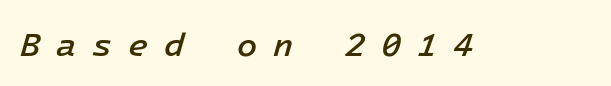
The image shows 33 px semibold type, italic (leaning right); set unusually wide letter spacing (+0.48 em), not underlined; low stroke contrast and a medium x-height.
